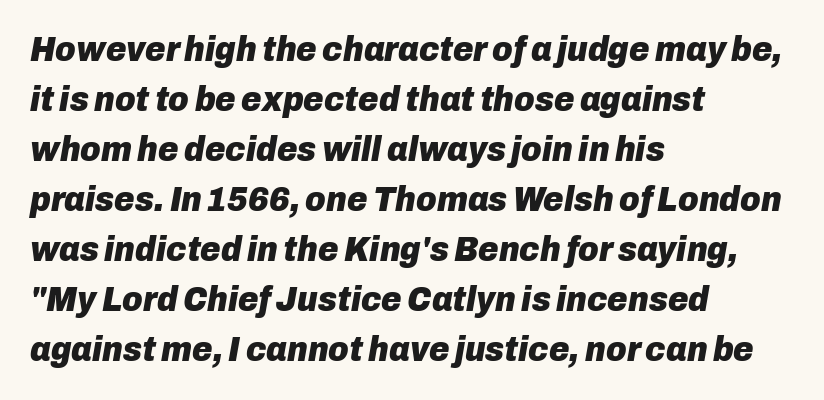
The image shows 35 px heavy type, italic (leaning right); set left-aligned, normal line spacing (1.43x), normal letter spacing, not underlined; low stroke contrast and a medium x-height.
